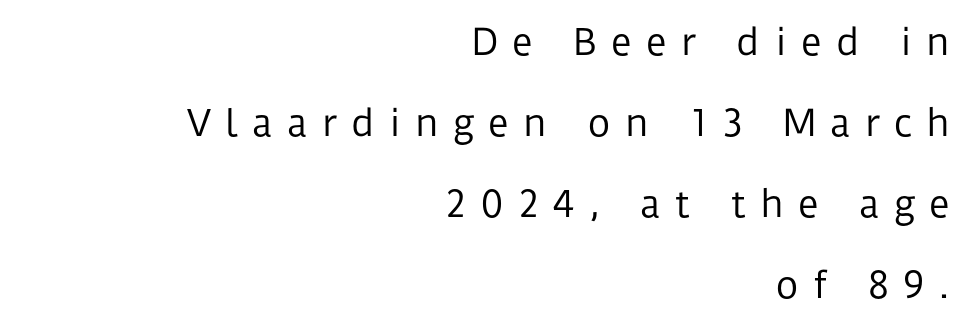
The image shows 36 px regular-weight sans-serif type, upright; set right-aligned, loose line spacing (2.25x), unusually wide letter spacing (+0.39 em), not underlined; low stroke contrast and a medium x-height.
